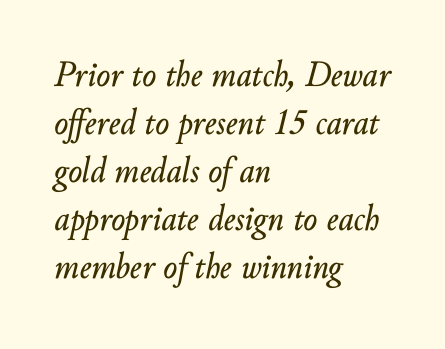
The image shows 37 px text type, italic (leaning right); set left-aligned, normal line spacing (1.3x), normal letter spacing, not underlined; low stroke contrast and a small x-height.
